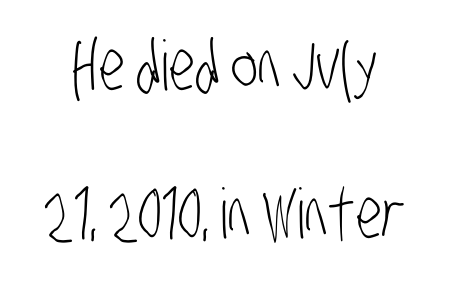
Q: Is the text bold? A: No.
Q: Is the typeface a serif or a sans-serif typeface? A: Sans-serif.
Q: Is the text underlined? A: No.
Q: Is the spacing between letters normal or unusually wide? A: Normal.
Q: Is the spacing between lines tight, normal or loose? A: Loose.
Q: Width (condensed, normal, or wide)? A: Condensed.
Q: Stroke contrast? A: Low.
Q: x-height? A: Large.
Q: Monospaced? A: No.
